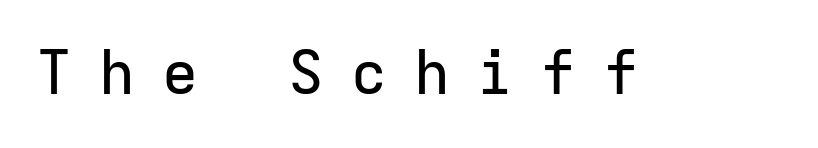
Q: Is the text italic (slanted)? A: No, it is upright.
Q: Is the typeface a serif or a sans-serif typeface? A: Sans-serif.
Q: Is the text underlined? A: No.
Q: Is the spacing between letters normal or unusually wide? A: Unusually wide.
Q: Width (condensed, normal, or wide)? A: Normal.
Q: Stroke contrast? A: Low.
Q: x-height? A: Medium.
Q: Monospaced? A: Yes.
